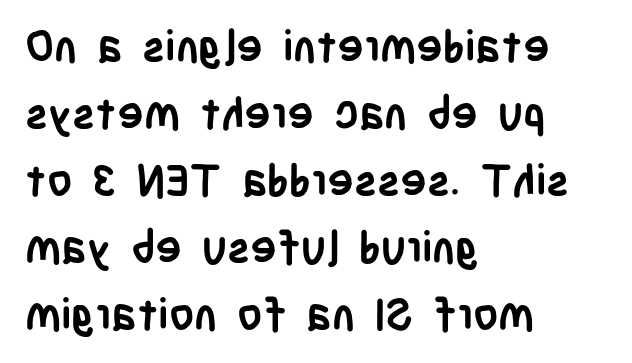
The image shows 44 px semibold, condensed sans-serif type, upright; set left-aligned, normal line spacing (1.52x), normal letter spacing, not underlined; low stroke contrast and a large x-height.
